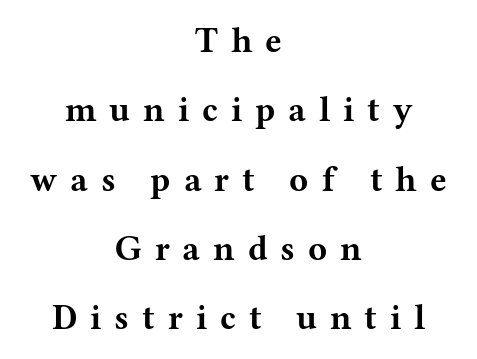
The image shows 35 px bold, wide serif type, upright; set centered, loose line spacing (1.98x), unusually wide letter spacing (+0.37 em), not underlined; medium stroke contrast and a medium x-height.
